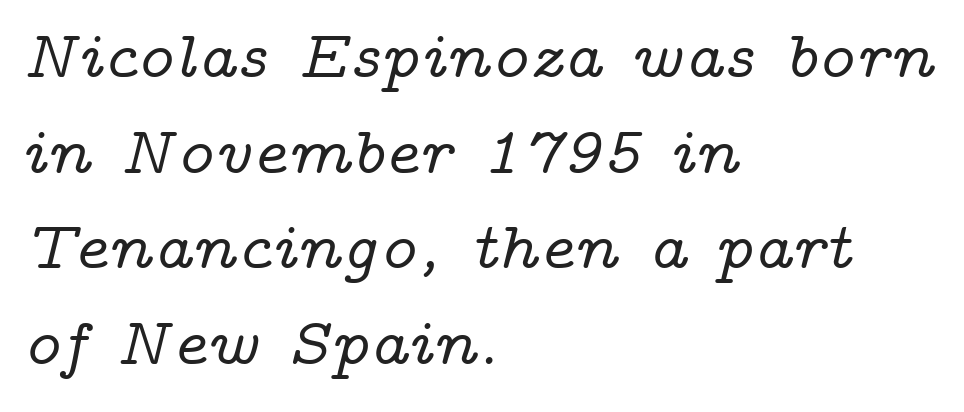
Q: Is the text italic (slanted)? A: Yes, it leans right by about 14 degrees.
Q: Is the typeface a serif or a sans-serif typeface? A: Serif.
Q: Is the text underlined? A: No.
Q: How is the paragraph aligned? A: Left-aligned.
Q: Is the spacing between letters normal or unusually wide? A: Normal.
Q: Is the spacing between lines tight, normal or loose? A: Normal.
Q: Width (condensed, normal, or wide)? A: Wide.
Q: Stroke contrast? A: Low.
Q: x-height? A: Medium.
Q: Monospaced? A: No.
